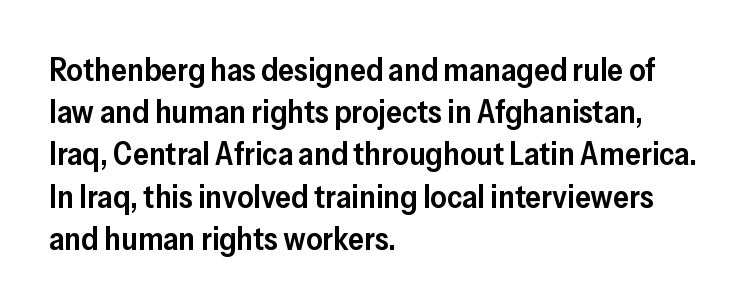
{"serif": "no", "italic": "no", "bold": "semi", "weight": "semibold", "width": "normal", "stroke_contrast": "low", "x_height": "medium", "monospaced": "no", "underline": "no", "align": "left", "line_spacing": "normal", "line_spacing_ratio": 1.32, "letter_spacing": "normal", "letter_spacing_em": 0.0, "glyph_px": 32}
